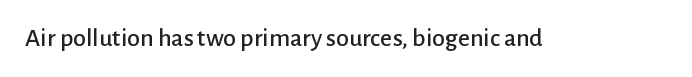
Is there any slant? The stems are plumb. Descenders are the only things crossing below the line. The line texture is even and compact thanks to regular tracking.
